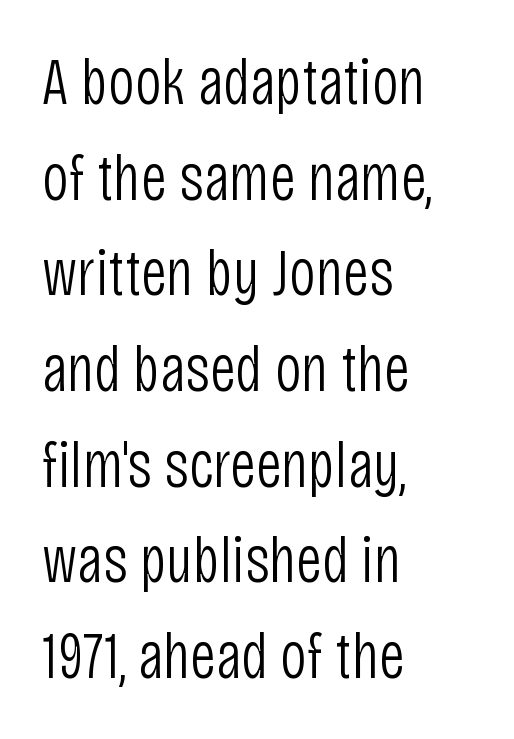
Compared with a centered layout, this one pins lines to the left instead. Underlining? Definitely not there. A typesetter would label this face a sans. Style check: upright. A typesetter would call this leading conventional body-copy spacing.
